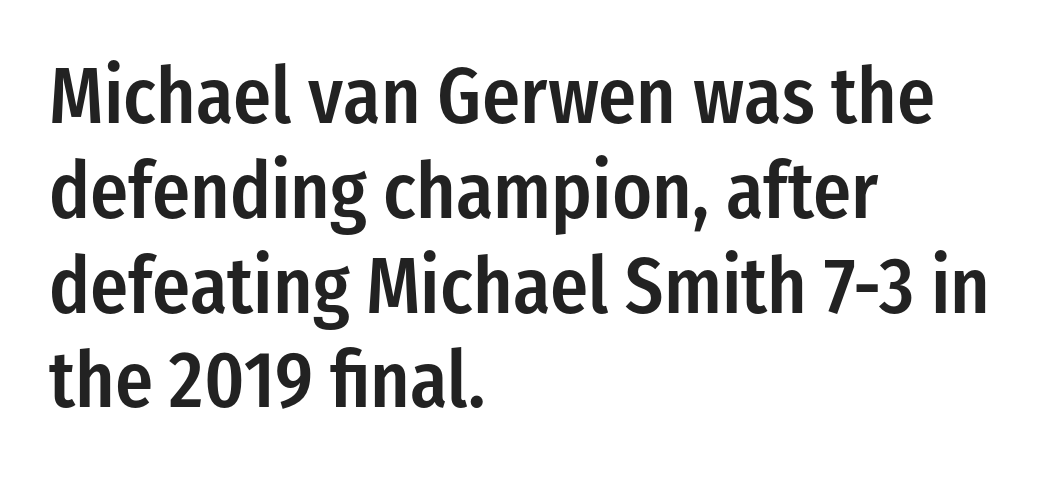
Check where the strokes stop: nothing finishes them off — pure sans. The specimen reads as upright at a glance. Here the glyphs are tracked normally, forming tight word shapes. Note the varied advance widths — an 'i' is clearly narrower than an 'm'. The zone under the glyphs is completely vacant.
